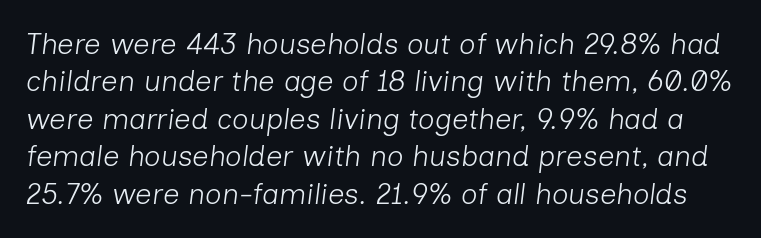
{"italic": "yes", "lean": "right", "slant_degrees": 7, "bold": "no", "weight": "light", "width": "normal", "stroke_contrast": "low", "x_height": "medium", "monospaced": "no", "underline": "no", "line_spacing": "normal", "line_spacing_ratio": 1.29, "letter_spacing": "normal", "letter_spacing_em": 0.0, "glyph_px": 29}
